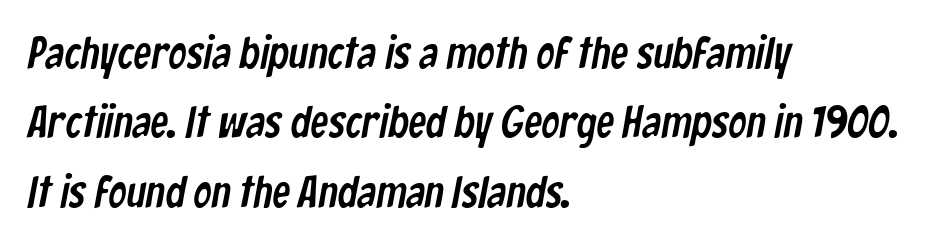
The image shows 45 px condensed sans-serif type; set left-aligned, normal line spacing (1.54x), normal letter spacing, not underlined; low stroke contrast and a medium x-height.
